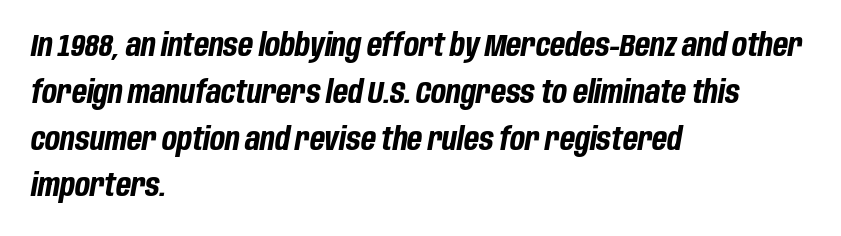
Slant detected: the letters are inclined. The space directly below the letters is spotless. The rendering uses a moderate line-height, typical for paragraphs. Caption: multi-line text, flush left, ragged right.
